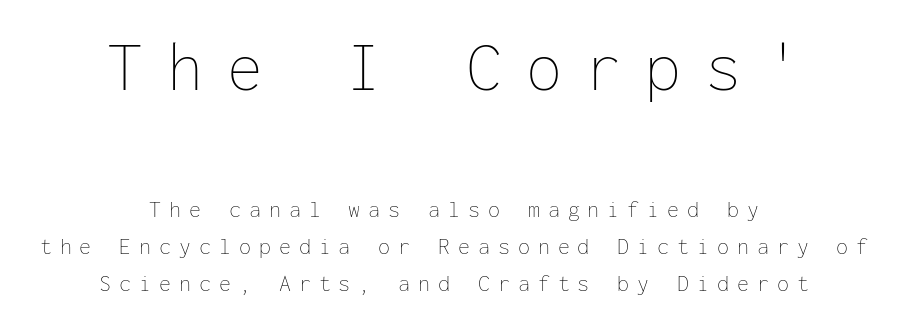
The image shows 72 px thin type, upright, monospaced; set centered, normal line spacing (1.54x), unusually wide letter spacing (+0.33 em), not underlined; the first (top) block is 3.0x larger; low stroke contrast and a medium x-height.
